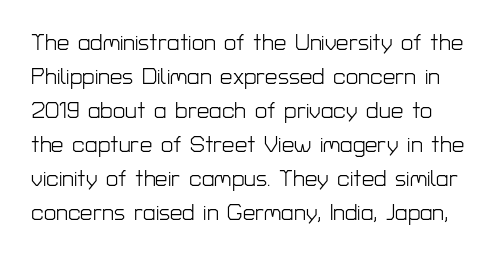
No extra ink here — the face is not bold. Vertical strokes here are truly vertical. Underlining? Definitely not there. The passage shown has conventional tracking throughout. The line-height multiplier appears to be the usual default.
